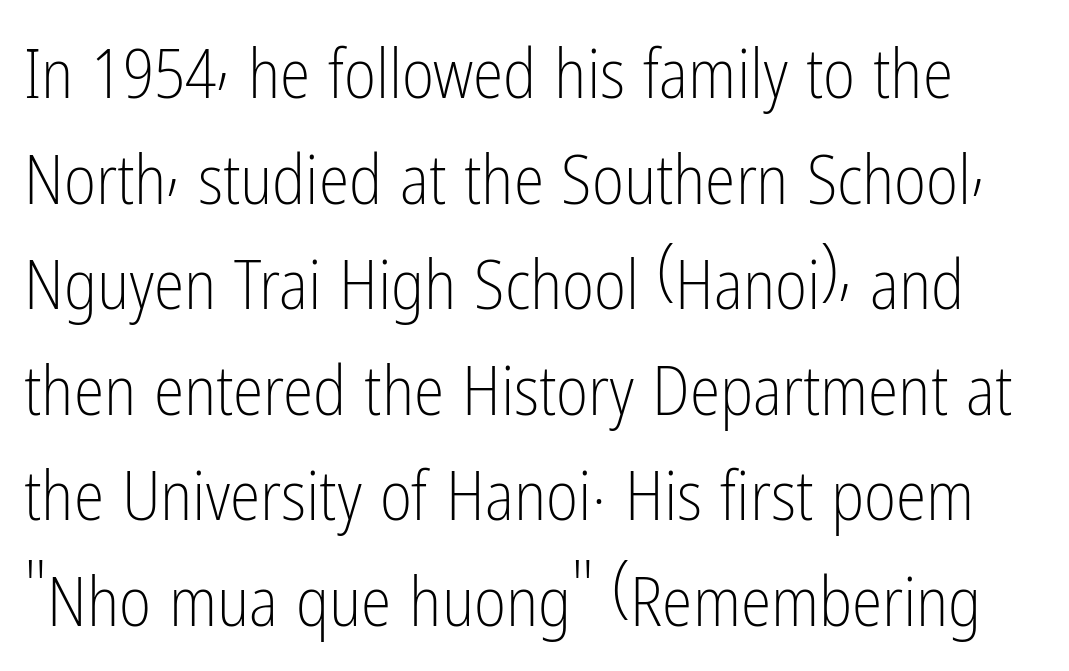
Vertical strokes here are truly vertical. Looks like regular typesetting: each glyph gets only the width it needs. The glyphs in this specimen are sans serif. The line texture is even and compact thanks to regular tracking.
